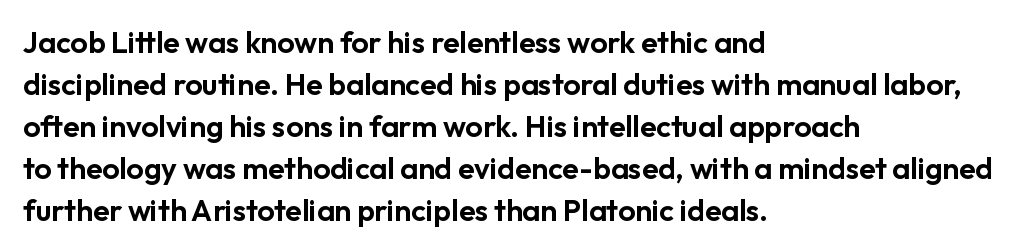
{"serif": "no", "italic": "no", "width": "normal", "stroke_contrast": "low", "x_height": "medium", "monospaced": "no", "underline": "no", "align": "left", "line_spacing": "normal", "line_spacing_ratio": 1.4, "letter_spacing": "normal", "letter_spacing_em": 0.0, "glyph_px": 30}
